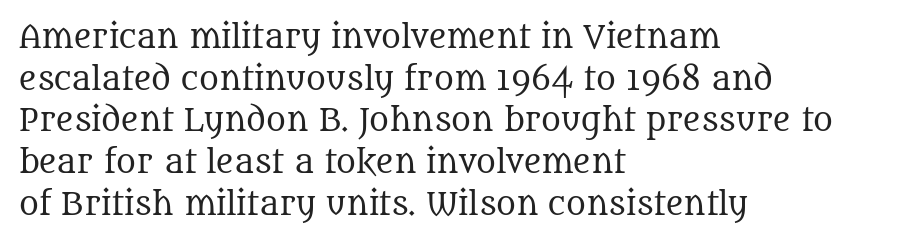
The gap between lines stays unmarked. Varying glyph widths throughout — classic text-font behaviour. The line texture is even and compact thanks to regular tracking. If you measured baseline to baseline, you'd find a middling distance.
